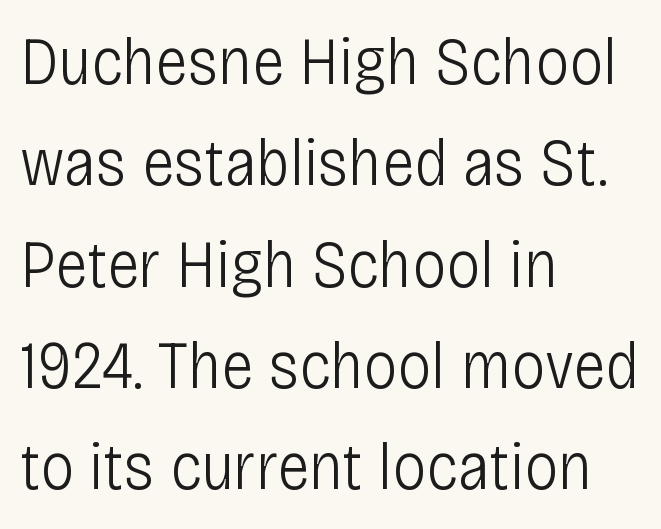
The image shows 68 px light, condensed sans-serif type, upright; set left-aligned, normal line spacing (1.49x), normal letter spacing, not underlined; low stroke contrast and a large x-height.
